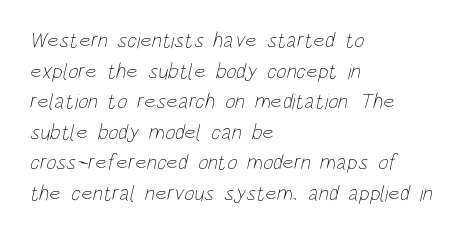
The image shows 22 px text type; set left-aligned, normal line spacing (1.39x), normal letter spacing, not underlined.
